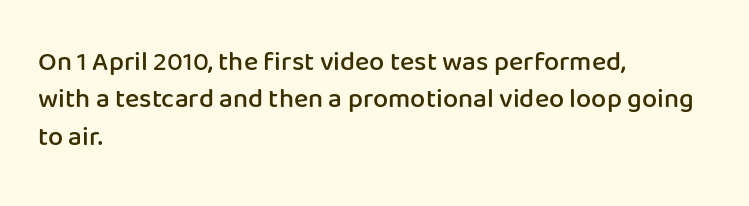
{"italic": "no", "bold": "semi", "underline": "no", "align": "left", "line_spacing": "normal", "line_spacing_ratio": 1.38, "letter_spacing": "normal", "letter_spacing_em": 0.0, "glyph_px": 27}
